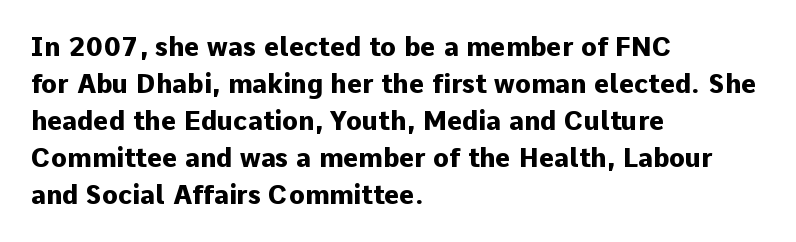
{"italic": "no", "bold": "yes", "underline": "no", "align": "left", "line_spacing": "normal", "line_spacing_ratio": 1.42, "letter_spacing": "normal", "letter_spacing_em": 0.0, "glyph_px": 26}
